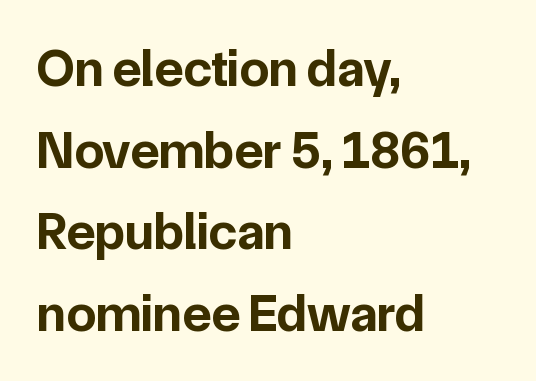
Q: Is the text bold? A: Yes.
Q: Is the text italic (slanted)? A: No, it is upright.
Q: Is the typeface a serif or a sans-serif typeface? A: Sans-serif.
Q: Is the text underlined? A: No.
Q: How is the paragraph aligned? A: Left-aligned.
Q: Is the spacing between letters normal or unusually wide? A: Normal.
Q: Is the spacing between lines tight, normal or loose? A: Normal.
Q: Width (condensed, normal, or wide)? A: Normal.
Q: Stroke contrast? A: Low.
Q: x-height? A: Medium.
Q: Monospaced? A: No.
